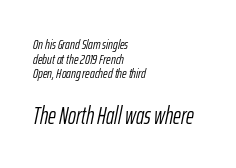
The image shows 24 px text type, italic (leaning right); set left-aligned, tight line spacing (1.04x), normal letter spacing, not underlined; the second (bottom) block is 1.71x larger.
